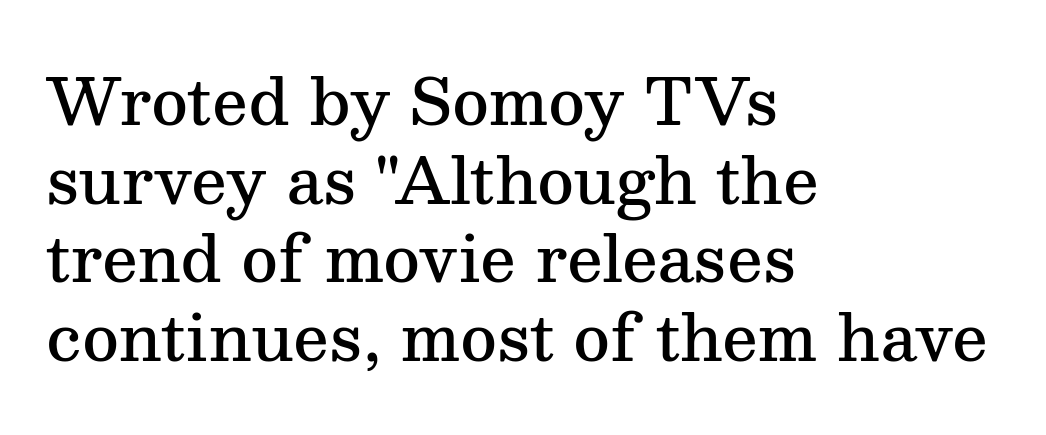
The image shows 63 px semibold serif type, upright; set left-aligned, normal line spacing (1.25x), normal letter spacing, not underlined; medium stroke contrast and a medium x-height.
